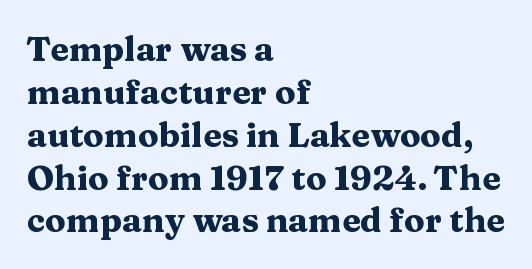
{"serif": "yes", "italic": "no", "bold": "yes", "weight": "heavy", "width": "wide", "stroke_contrast": "medium", "x_height": "medium", "monospaced": "no", "underline": "no", "align": "left", "line_spacing": "normal", "line_spacing_ratio": 1.26, "letter_spacing": "normal", "letter_spacing_em": 0.0, "glyph_px": 34}
